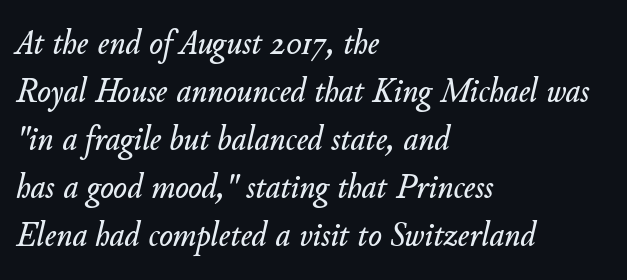
Clear beneath every line of the passage. Nothing unusual about the tracking: characters are spaced as the font intends. Varying glyph widths throughout — classic text-font behaviour. Short and long lines alike share a common starting point at left.
